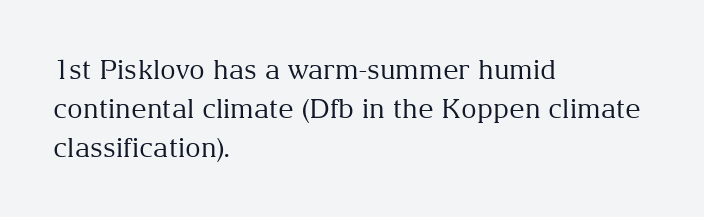
Q: Is the text bold? A: No.
Q: Is the text italic (slanted)? A: No, it is upright.
Q: Is the text underlined? A: No.
Q: How is the paragraph aligned? A: Left-aligned.
Q: Is the spacing between letters normal or unusually wide? A: Normal.
Q: Is the spacing between lines tight, normal or loose? A: Normal.
